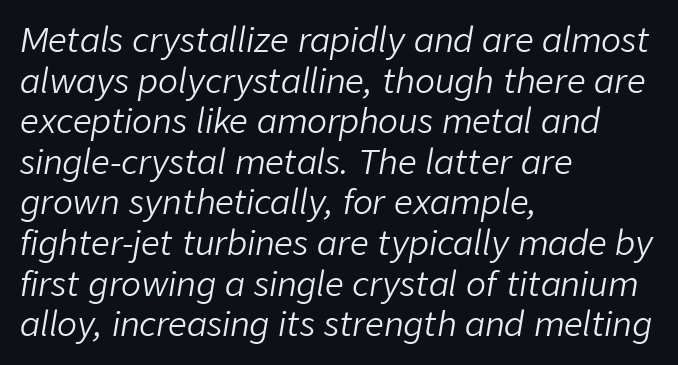
The image shows 33 px light type, italic (leaning right); set left-aligned, line spacing 1.23x, normal letter spacing, not underlined; low stroke contrast and a medium x-height.
